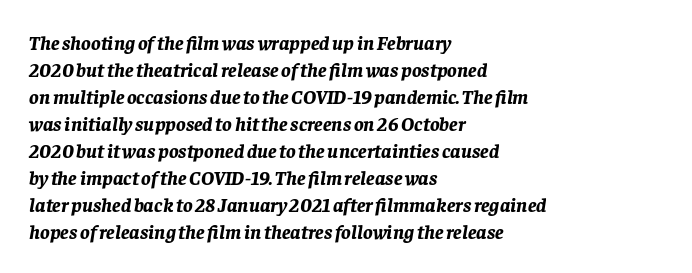
{"italic": "yes", "lean": "right", "slant_degrees": 8, "bold": "yes", "underline": "no", "align": "left", "line_spacing": "normal", "line_spacing_ratio": 1.35, "letter_spacing": "normal", "letter_spacing_em": 0.0, "glyph_px": 20}
